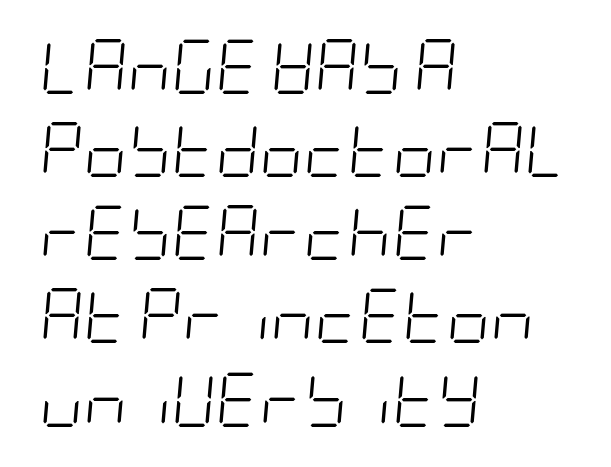
{"italic": "yes", "lean": "right", "slant_degrees": 5, "bold": "no", "weight": "light", "width": "condensed", "stroke_contrast": "low", "x_height": "large", "underline": "no", "align": "left", "line_spacing": "normal", "line_spacing_ratio": 1.54, "letter_spacing": "normal", "letter_spacing_em": 0.0, "glyph_px": 54}
